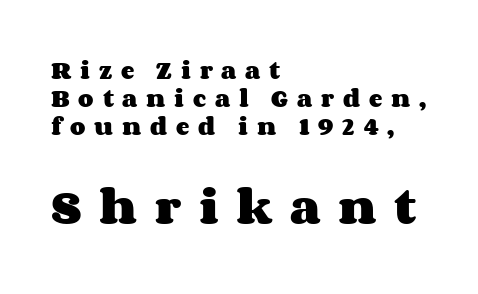
The face used here is proportionally spaced, like ordinary book or web type. Interline gaps are of average width in this sample. The letters stand upright; this is a roman face. Character size in the trailing block exceeds that of the leading block.
